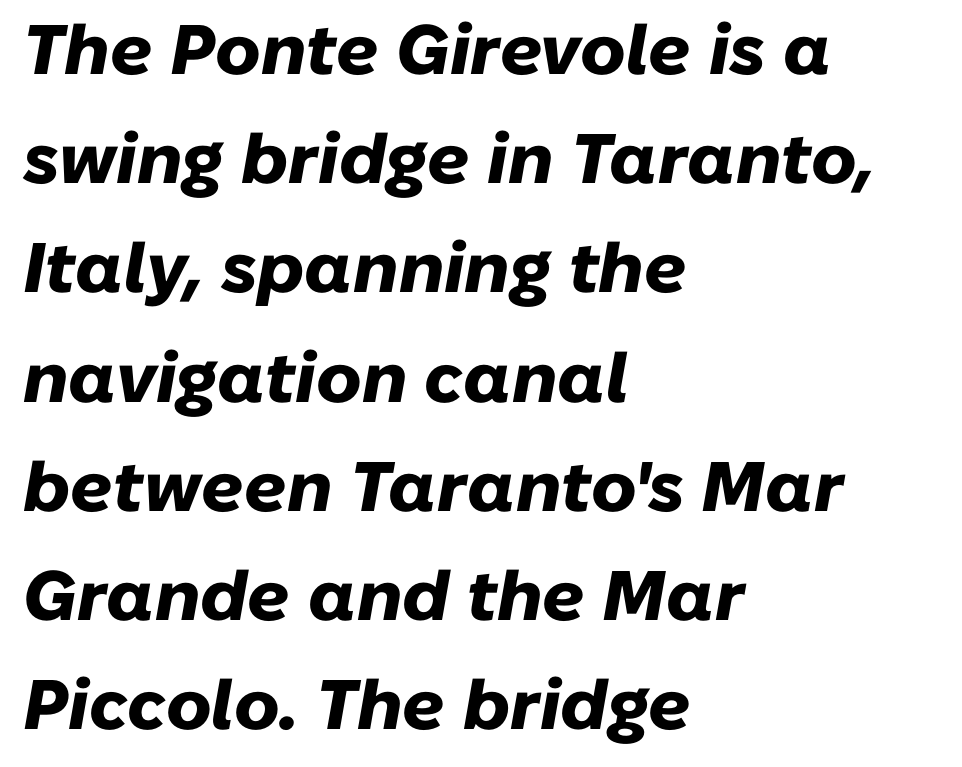
The image shows 70 px heavy type, italic (leaning right); set left-aligned, normal line spacing (1.56x), normal letter spacing, not underlined; low stroke contrast and a medium x-height.
